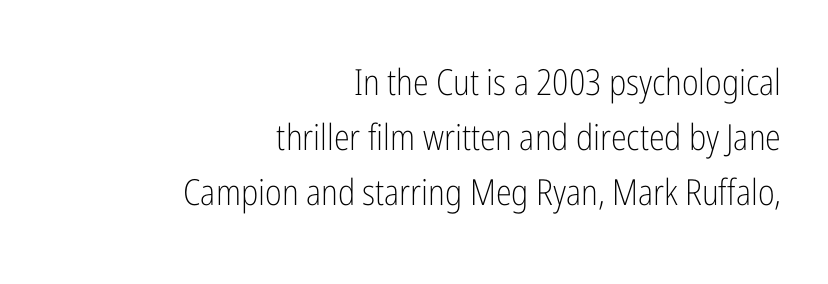
{"serif": "no", "italic": "no", "bold": "no", "weight": "light", "width": "condensed", "stroke_contrast": "low", "x_height": "medium", "monospaced": "no", "underline": "no", "align": "right", "line_spacing": "normal", "line_spacing_ratio": 1.53, "letter_spacing": "normal", "letter_spacing_em": 0.0, "glyph_px": 36}
